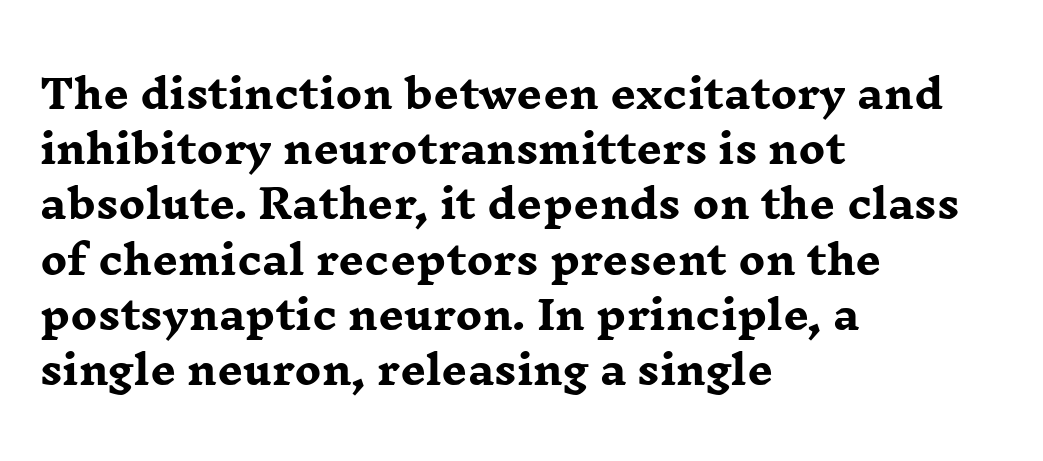
{"serif": "yes", "italic": "no", "bold": "yes", "weight": "heavy", "width": "wide", "stroke_contrast": "low", "x_height": "medium", "monospaced": "no", "underline": "no", "align": "left", "line_spacing": "normal", "line_spacing_ratio": 1.38, "letter_spacing": "normal", "letter_spacing_em": 0.0, "glyph_px": 40}
